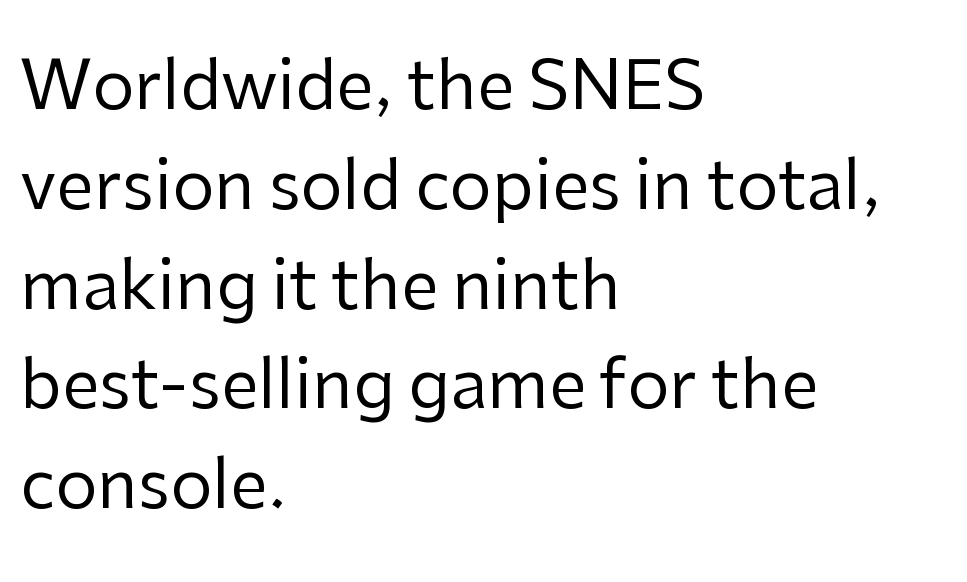
{"serif": "no", "italic": "no", "bold": "no", "weight": "regular", "width": "normal", "stroke_contrast": "low", "x_height": "medium", "monospaced": "no", "underline": "no", "align": "left", "line_spacing": "normal", "line_spacing_ratio": 1.49, "letter_spacing": "normal", "letter_spacing_em": 0.0, "glyph_px": 67}
